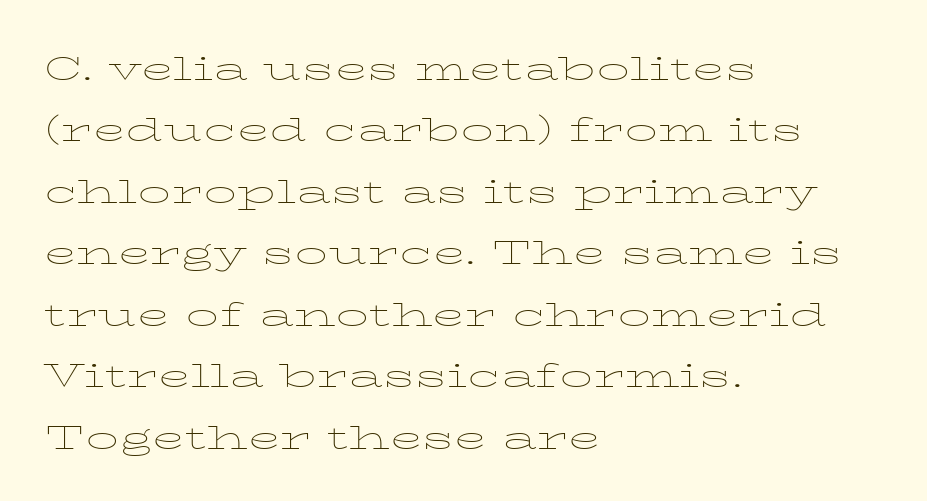
The image shows 43 px thin, wide type, upright; set left-aligned, normal line spacing (1.43x), normal letter spacing, not underlined; low stroke contrast and a medium x-height.
